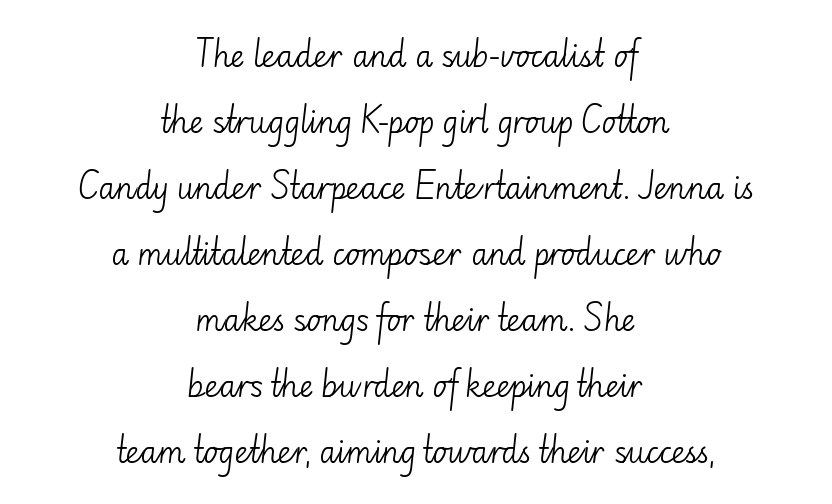
{"serif": "no", "bold": "no", "weight": "light", "width": "normal", "stroke_contrast": "low", "x_height": "small", "monospaced": "no", "underline": "no", "align": "center", "line_spacing": "loose", "line_spacing_ratio": 2.2, "letter_spacing": "normal", "letter_spacing_em": 0.0, "glyph_px": 30}
